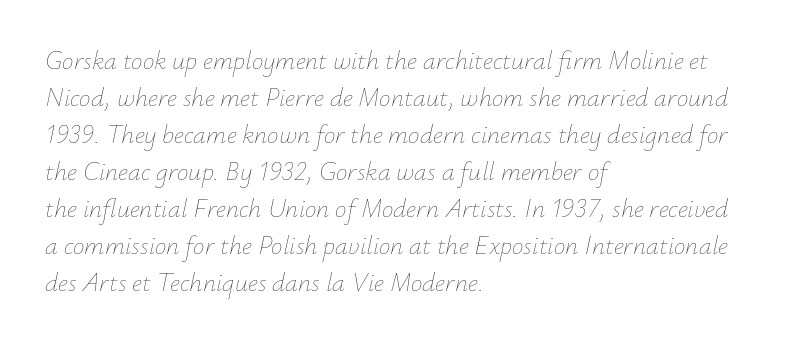
{"italic": "yes", "lean": "right", "slant_degrees": 12, "bold": "no", "underline": "no", "align": "left", "line_spacing": "normal", "line_spacing_ratio": 1.42, "letter_spacing": "normal", "letter_spacing_em": 0.0, "glyph_px": 26}
